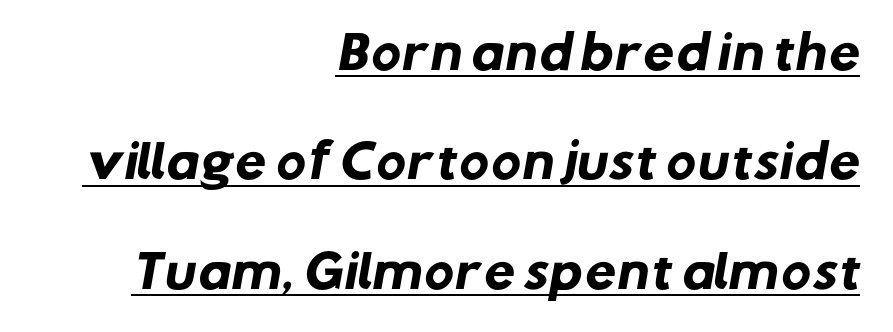
Q: Is the text bold? A: Yes.
Q: Is the typeface a serif or a sans-serif typeface? A: Sans-serif.
Q: Is the text underlined? A: Yes.
Q: How is the paragraph aligned? A: Right-aligned.
Q: Is the spacing between letters normal or unusually wide? A: Normal.
Q: Is the spacing between lines tight, normal or loose? A: Loose.
Q: Width (condensed, normal, or wide)? A: Normal.
Q: Stroke contrast? A: Low.
Q: x-height? A: Medium.
Q: Monospaced? A: No.
